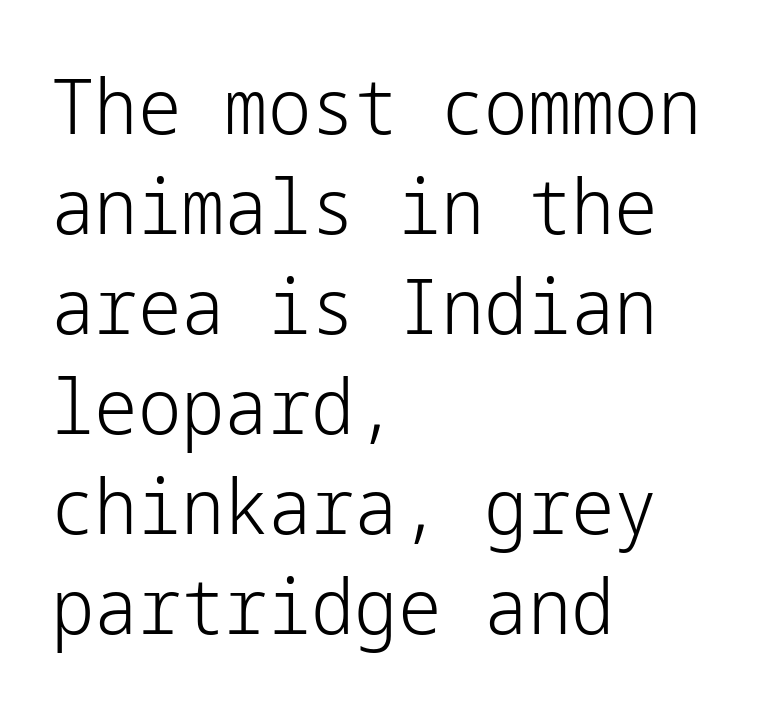
I'd call this a sans setting — the letters go barefoot. Spacing between characters is what you'd get straight out of the box. Stroke mass is kept to a normal reading level or below. The paragraph shown leans on its left margin. The axis of the letterforms is exactly vertical.
